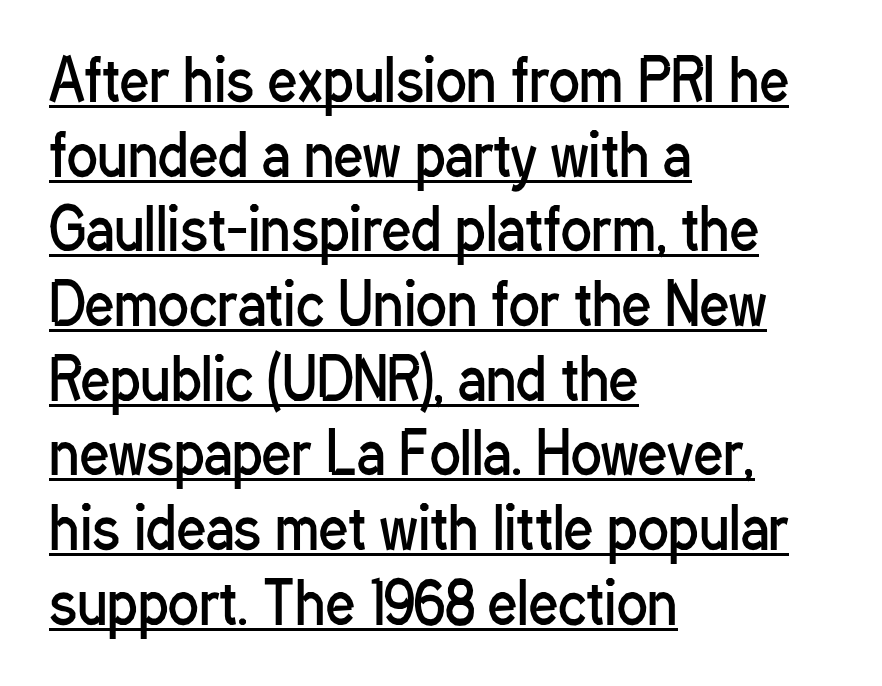
The rendering anchors every line to the left-hand side. This is the regular roman posture of the typeface. Stem width sits at or under what a default text font uses. You could not count columns in this text — the font is proportionally spaced. Honestly, the row spacing looks completely unremarkable. Between one letter and the next there's only the usual sliver of space.
